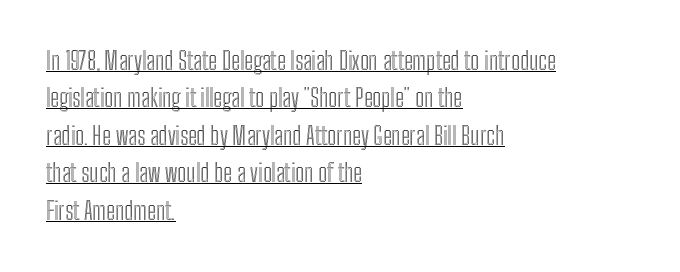
Q: Is the text italic (slanted)? A: No, it is upright.
Q: Is the text underlined? A: Yes.
Q: How is the paragraph aligned? A: Left-aligned.
Q: Is the spacing between letters normal or unusually wide? A: Normal.
Q: Is the spacing between lines tight, normal or loose? A: Normal.
